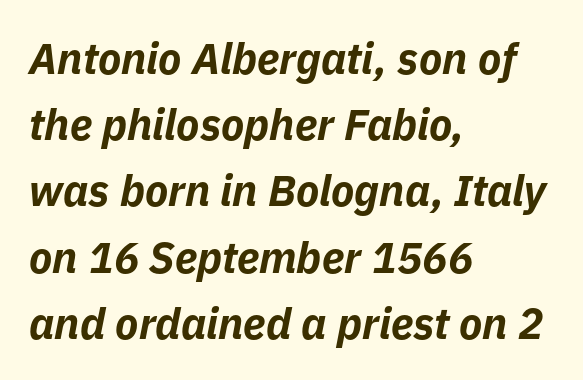
Q: Is the text bold? A: Yes.
Q: Is the text italic (slanted)? A: Yes, it leans right by about 11 degrees.
Q: Is the text underlined? A: No.
Q: How is the paragraph aligned? A: Left-aligned.
Q: Is the spacing between letters normal or unusually wide? A: Normal.
Q: Is the spacing between lines tight, normal or loose? A: Normal.
Q: Width (condensed, normal, or wide)? A: Normal.
Q: Stroke contrast? A: Low.
Q: x-height? A: Medium.
Q: Monospaced? A: No.
